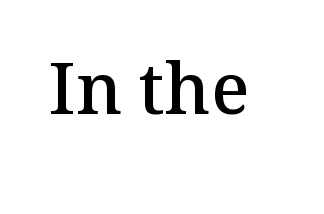
The image shows 71 px semibold serif type, upright; set normal letter spacing, not underlined; medium stroke contrast and a medium x-height.
